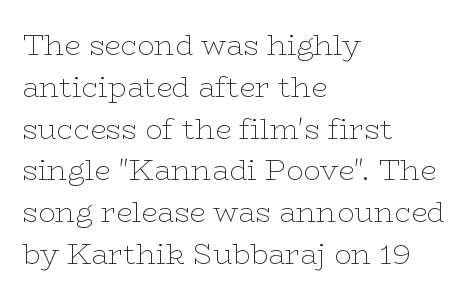
{"serif": "yes", "italic": "no", "bold": "no", "weight": "thin", "width": "wide", "stroke_contrast": "low", "x_height": "medium", "monospaced": "no", "underline": "no", "align": "left", "line_spacing": "normal", "line_spacing_ratio": 1.44, "letter_spacing": "normal", "letter_spacing_em": 0.0, "glyph_px": 29}
